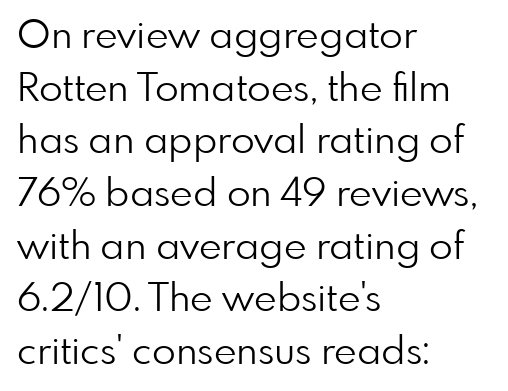
Tracking here is standard; glyphs follow each other at the usual distance. The axis of the letterforms is exactly vertical. This rendering employs a face without finishing strokes, i.e., a sans-serif. Just letters on the line, the space beneath them empty. Casual observation: everything's shoved over to the left. Is this a fixed-width face? No — the glyphs have proportional, varying widths.
